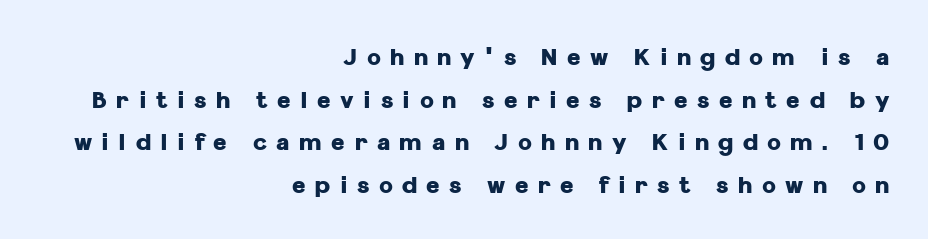
Caption: bold face, heavy strokes. Characters follow at a spacing far wider than the type designer built in. Just letters on the line, the space beneath them empty. Ordinary non-slanted type is in use. A flush-right, rag-left setting is used for this passage.
